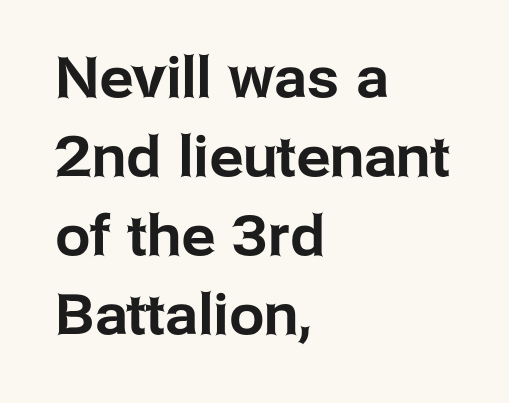
The rendering uses a moderate line-height, typical for paragraphs. The passage shown has conventional tracking throughout. Left-aligned paragraph, ragged on the right. A clean baseline with only descenders dipping below it.
